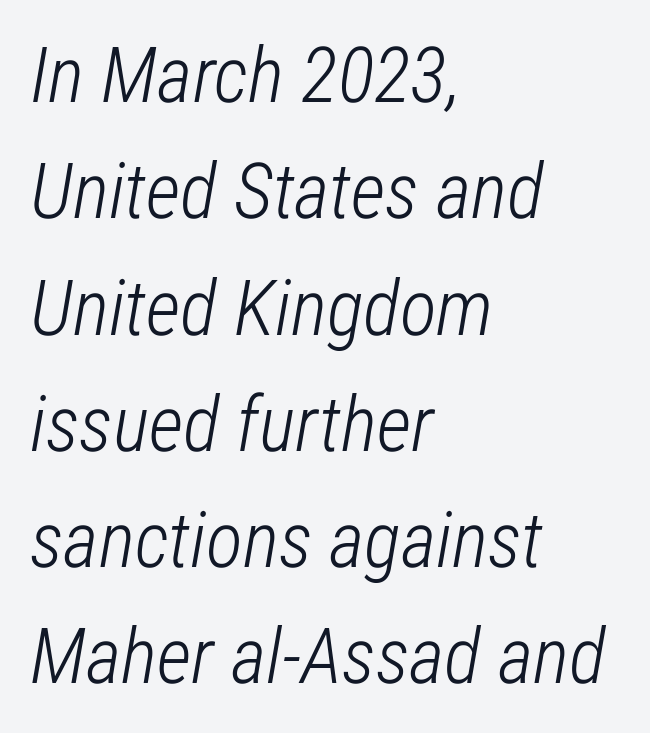
The image shows 77 px light, condensed type, italic (leaning right); set left-aligned, normal line spacing (1.51x), normal letter spacing, not underlined; low stroke contrast and a medium x-height.
